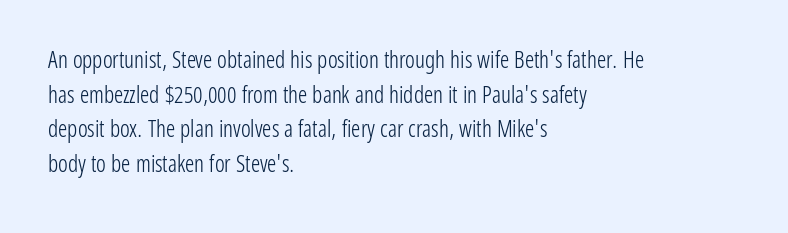
Q: Is the text bold? A: No.
Q: Is the text italic (slanted)? A: No, it is upright.
Q: Is the text underlined? A: No.
Q: How is the paragraph aligned? A: Left-aligned.
Q: Is the spacing between letters normal or unusually wide? A: Normal.
Q: Is the spacing between lines tight, normal or loose? A: Normal.
